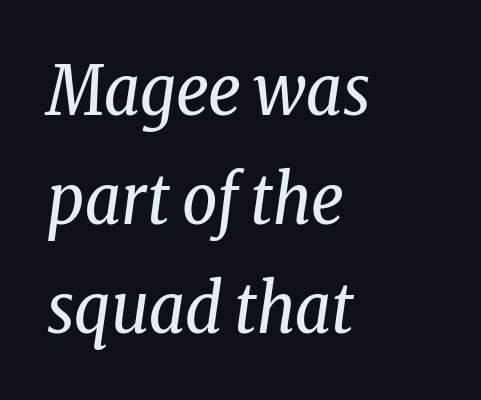
Is the block centered? No — it sits flush against the left margin. Nobody touched the tracking dial on this one. Reading down the column, the eye jumps a familiar distance to each next line. Designer's note — italics engaged.
